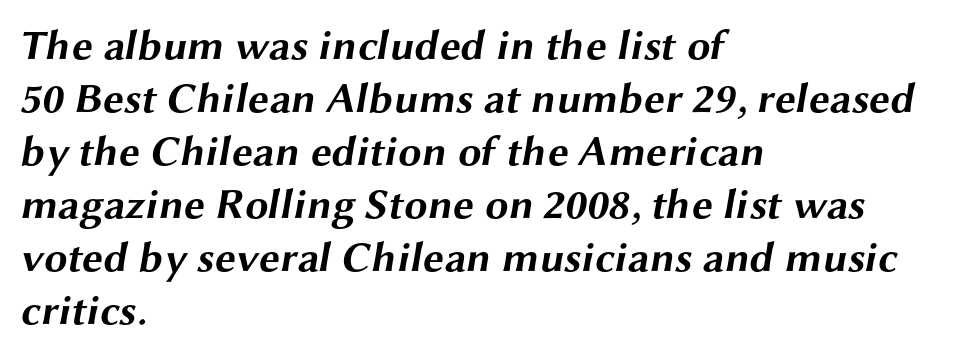
The image shows 42 px bold, wide sans-serif type; set left-aligned, normal line spacing (1.26x), normal letter spacing, not underlined; medium stroke contrast and a medium x-height.
